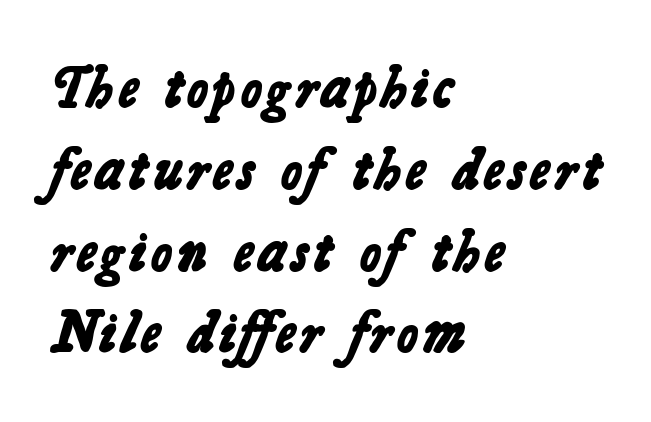
The image shows 58 px bold sans-serif type; set left-aligned, normal line spacing (1.41x), normal letter spacing, not underlined; low stroke contrast and a medium x-height.
